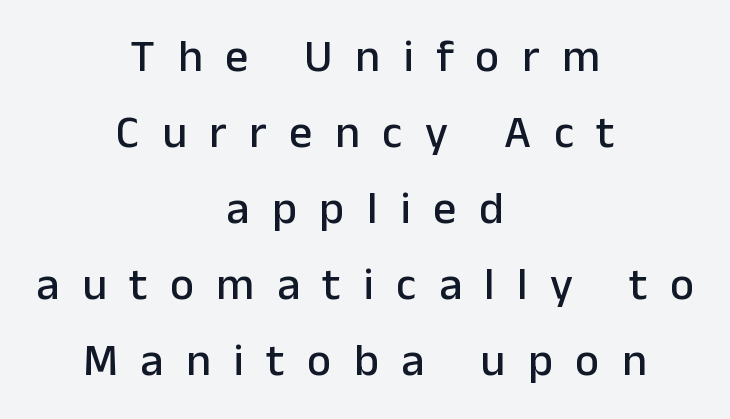
No word sits above an underline. Every stem runs plumb, perpendicular to the baseline. Baseline-to-baseline distance is the conventional proportion of letter height. The face used here is proportionally spaced, like ordinary book or web type. Does the copy run flush right? No — it is centered line by line.
